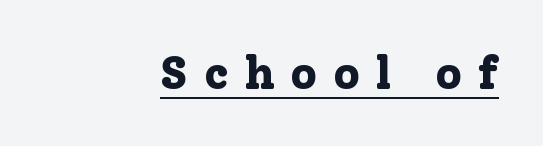
The image shows 46 px bold serif type, upright; set right-aligned, unusually wide letter spacing (+0.34 em), underlined; low stroke contrast and a medium x-height.
